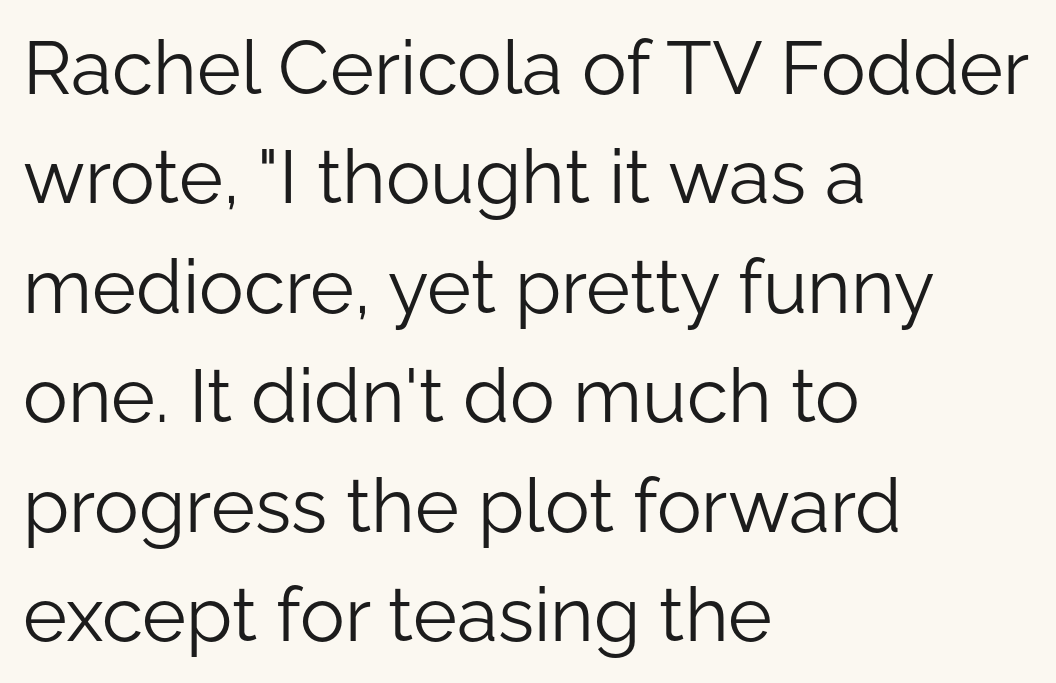
Q: Is the text bold? A: No.
Q: Is the text italic (slanted)? A: No, it is upright.
Q: Is the typeface a serif or a sans-serif typeface? A: Sans-serif.
Q: Is the text underlined? A: No.
Q: How is the paragraph aligned? A: Left-aligned.
Q: Is the spacing between letters normal or unusually wide? A: Normal.
Q: Is the spacing between lines tight, normal or loose? A: Normal.
Q: Width (condensed, normal, or wide)? A: Normal.
Q: Stroke contrast? A: Low.
Q: x-height? A: Medium.
Q: Monospaced? A: No.
